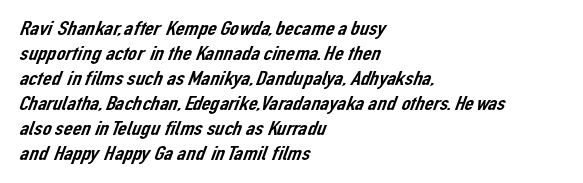
Q: Is the text underlined? A: No.
Q: How is the paragraph aligned? A: Left-aligned.
Q: Is the spacing between letters normal or unusually wide? A: Normal.
Q: Is the spacing between lines tight, normal or loose? A: Normal.
